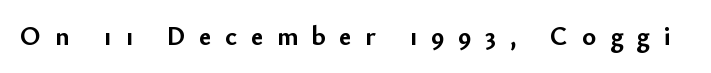
Glyph-to-glyph distance is far greater than everyday printed text. These lines were composed using upright roman letters. The area under the type is left untouched. Weight: bold.
